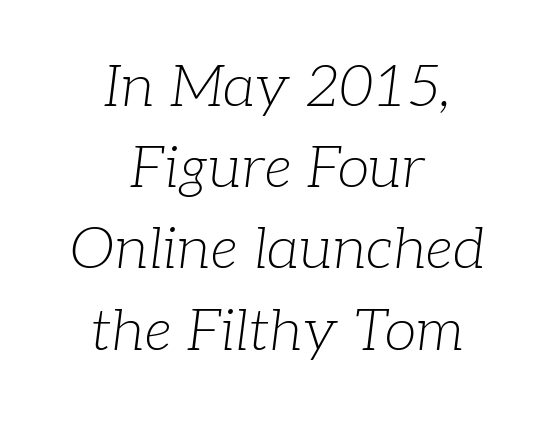
Q: Is the text bold? A: No.
Q: Is the text italic (slanted)? A: Yes, it leans right by about 7 degrees.
Q: Is the typeface a serif or a sans-serif typeface? A: Serif.
Q: Is the text underlined? A: No.
Q: How is the paragraph aligned? A: Centered.
Q: Is the spacing between letters normal or unusually wide? A: Normal.
Q: Is the spacing between lines tight, normal or loose? A: Normal.
Q: Width (condensed, normal, or wide)? A: Normal.
Q: Stroke contrast? A: Low.
Q: x-height? A: Medium.
Q: Monospaced? A: No.
